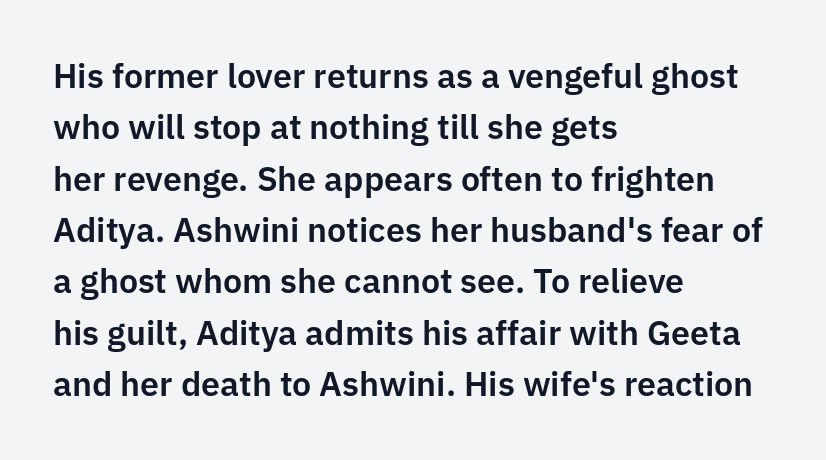
Posture: vertical. This sample keeps an unexceptional amount of space between lines. Grotesque or geometric, the face here clearly has no serifs. Looks like regular typesetting: each glyph gets only the width it needs.
